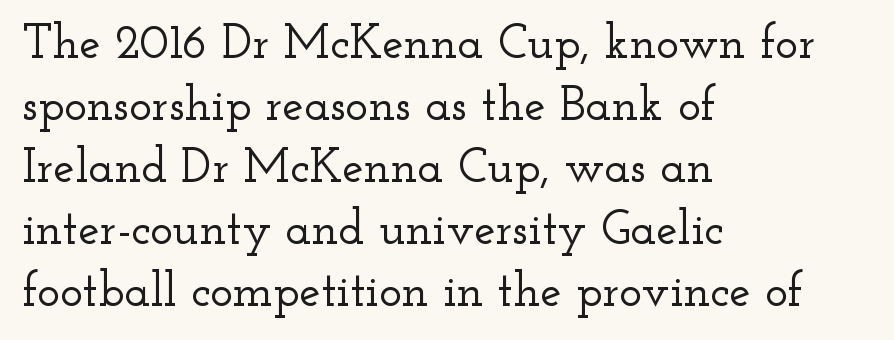
The text block is weighted toward the left margin, trailing off unevenly rightward. No italicization has been applied; the sample stays upright. Is this a fixed-width face? No — the glyphs have proportional, varying widths. Any mark beneath the type? The region is blank. The rendering keeps characters at their native spacing. Unlike a clean sans, this face finishes its strokes with serifs.
